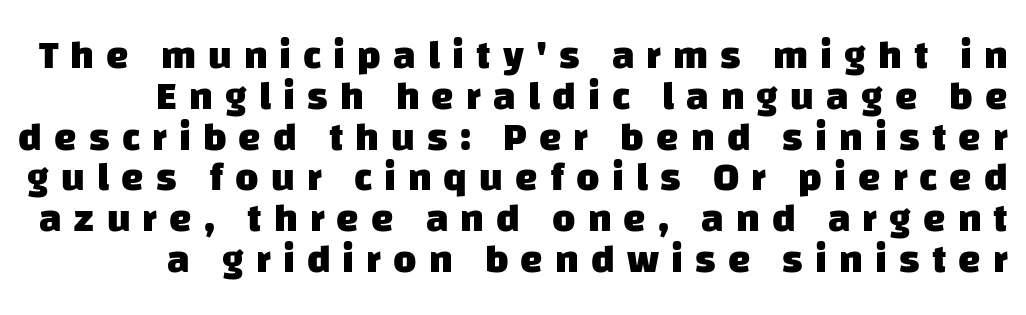
Q: Is the text bold? A: Yes.
Q: Is the typeface a serif or a sans-serif typeface? A: Sans-serif.
Q: Is the text underlined? A: No.
Q: Is the spacing between letters normal or unusually wide? A: Unusually wide.
Q: Is the spacing between lines tight, normal or loose? A: Tight.
Q: Width (condensed, normal, or wide)? A: Normal.
Q: Stroke contrast? A: Low.
Q: x-height? A: Large.
Q: Monospaced? A: No.
